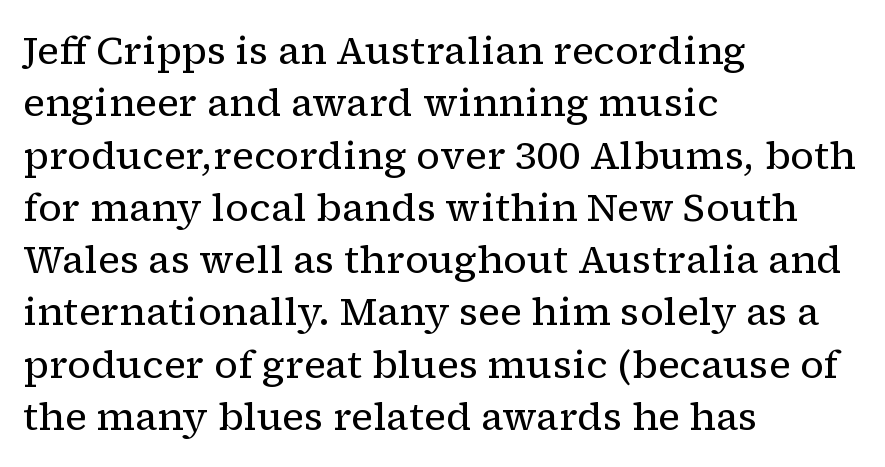
{"serif": "yes", "italic": "no", "bold": "no", "weight": "regular", "width": "normal", "stroke_contrast": "low", "x_height": "medium", "monospaced": "no", "underline": "no", "align": "left", "line_spacing": "normal", "line_spacing_ratio": 1.34, "letter_spacing": "normal", "letter_spacing_em": 0.0, "glyph_px": 39}
